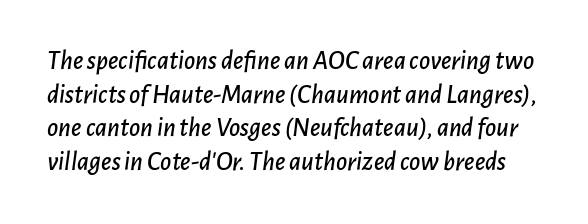
Slanted lettering throughout. Compared with typical body copy, the letter spacing here is the same. Only glyphs here, with clear space below each row. Horizontal bands of white between lines are of average thickness.
